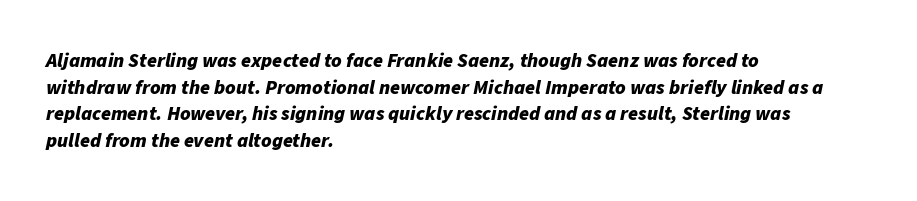
The image shows 20 px bold type, italic (leaning right); set left-aligned, normal line spacing (1.33x), normal letter spacing, not underlined.
